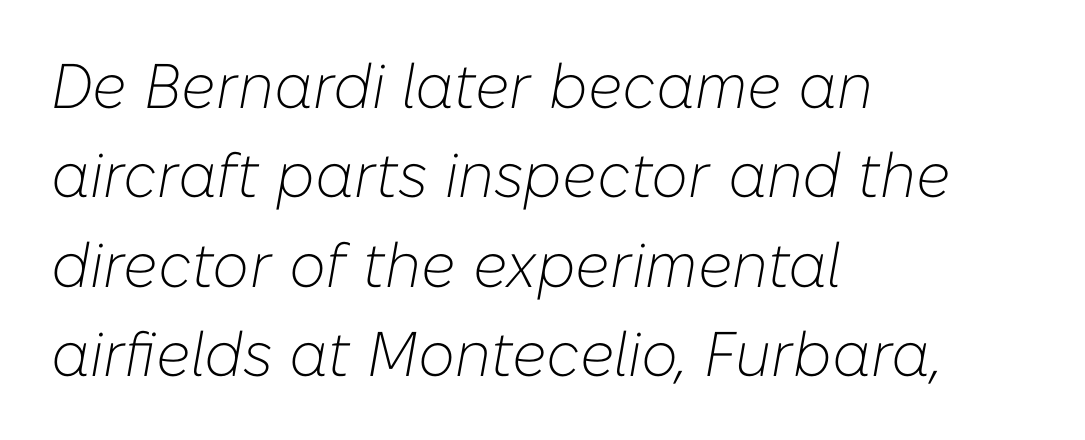
The image shows 63 px light type, italic (leaning right); set left-aligned, normal line spacing (1.42x), normal letter spacing, not underlined; low stroke contrast and a medium x-height.
